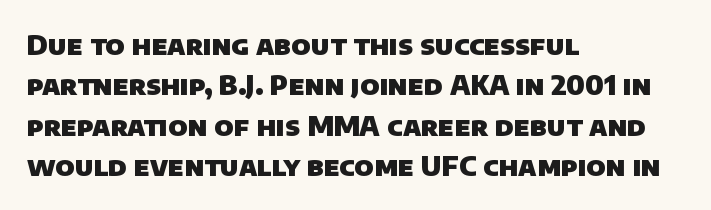
Q: Is the text bold? A: Yes.
Q: Is the text underlined? A: No.
Q: How is the paragraph aligned? A: Left-aligned.
Q: Is the spacing between letters normal or unusually wide? A: Normal.
Q: Is the spacing between lines tight, normal or loose? A: Normal.
